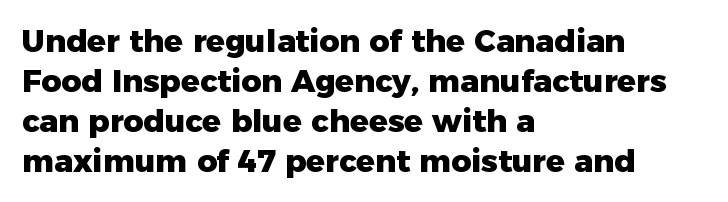
Q: Is the text bold? A: Yes.
Q: Is the text italic (slanted)? A: No, it is upright.
Q: Is the typeface a serif or a sans-serif typeface? A: Sans-serif.
Q: Is the text underlined? A: No.
Q: How is the paragraph aligned? A: Left-aligned.
Q: Is the spacing between letters normal or unusually wide? A: Normal.
Q: Is the spacing between lines tight, normal or loose? A: Normal.
Q: Width (condensed, normal, or wide)? A: Normal.
Q: Stroke contrast? A: Low.
Q: x-height? A: Medium.
Q: Monospaced? A: No.
